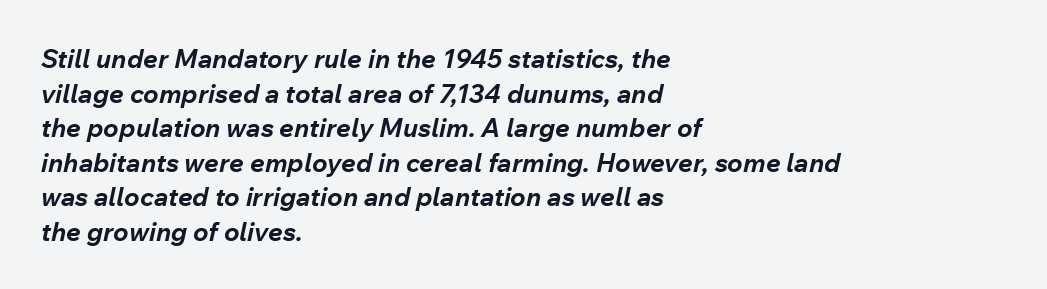
{"italic": "yes", "lean": "right", "slant_degrees": 12, "bold": "yes", "underline": "no", "align": "left", "line_spacing": "normal", "line_spacing_ratio": 1.33, "letter_spacing": "normal", "letter_spacing_em": 0.0, "glyph_px": 26}
